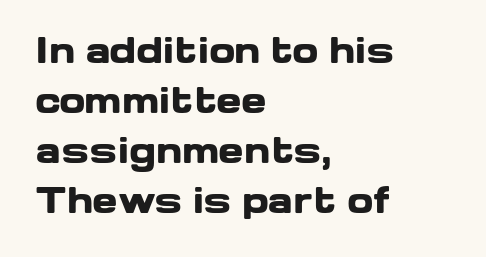
{"serif": "no", "italic": "no", "bold": "yes", "weight": "heavy", "width": "wide", "stroke_contrast": "low", "x_height": "medium", "monospaced": "no", "underline": "no", "align": "left", "line_spacing": "normal", "line_spacing_ratio": 1.47, "letter_spacing": "normal", "letter_spacing_em": 0.0, "glyph_px": 34}
